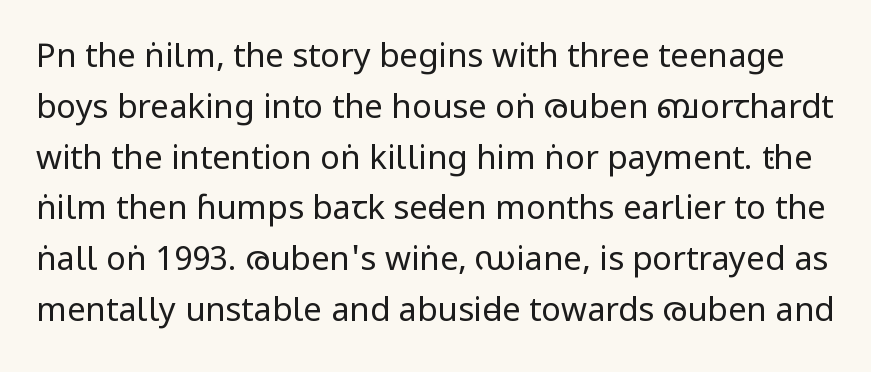
Q: Is the text bold? A: No.
Q: Is the text italic (slanted)? A: No, it is upright.
Q: Is the typeface a serif or a sans-serif typeface? A: Sans-serif.
Q: Is the text underlined? A: No.
Q: Is the spacing between letters normal or unusually wide? A: Normal.
Q: Is the spacing between lines tight, normal or loose? A: Normal.
Q: Width (condensed, normal, or wide)? A: Condensed.
Q: Stroke contrast? A: Low.
Q: x-height? A: Large.
Q: Monospaced? A: No.
